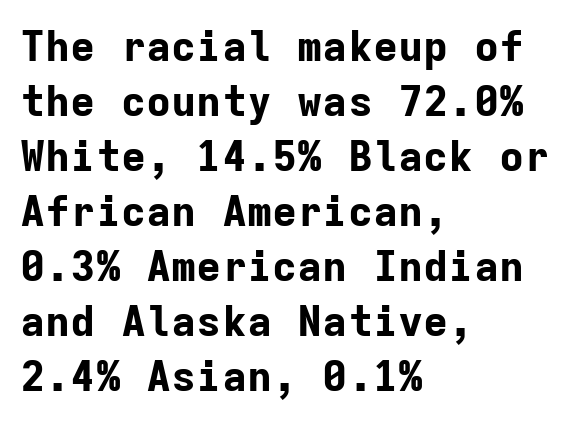
Q: Is the text bold? A: Yes.
Q: Is the text italic (slanted)? A: No, it is upright.
Q: Is the typeface a serif or a sans-serif typeface? A: Sans-serif.
Q: Is the text underlined? A: No.
Q: How is the paragraph aligned? A: Left-aligned.
Q: Is the spacing between letters normal or unusually wide? A: Normal.
Q: Is the spacing between lines tight, normal or loose? A: Normal.
Q: Width (condensed, normal, or wide)? A: Normal.
Q: Stroke contrast? A: Low.
Q: x-height? A: Medium.
Q: Monospaced? A: Yes.
